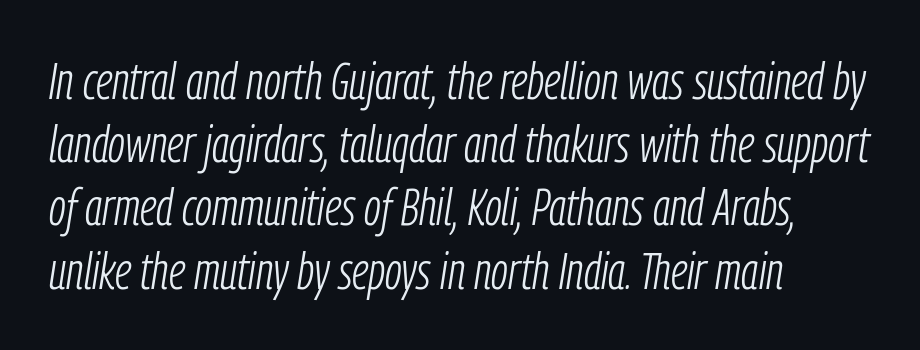
{"italic": "yes", "lean": "right", "slant_degrees": 9, "bold": "no", "weight": "light", "width": "condensed", "stroke_contrast": "low", "x_height": "medium", "monospaced": "no", "underline": "no", "align": "left", "line_spacing_ratio": 1.24, "letter_spacing": "normal", "letter_spacing_em": 0.0, "glyph_px": 51}
